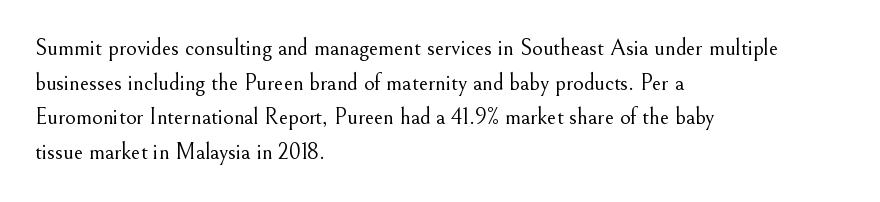
The image shows 23 px text type, upright; set left-aligned, normal line spacing (1.51x), normal letter spacing, not underlined.
